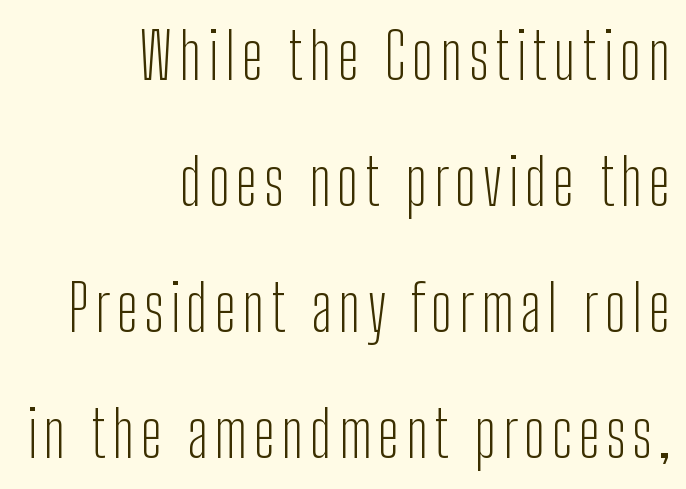
Q: Is the text bold? A: No.
Q: Is the text italic (slanted)? A: No, it is upright.
Q: Is the typeface a serif or a sans-serif typeface? A: Sans-serif.
Q: Is the text underlined? A: No.
Q: How is the paragraph aligned? A: Right-aligned.
Q: Is the spacing between lines tight, normal or loose? A: Loose.
Q: Width (condensed, normal, or wide)? A: Condensed.
Q: Stroke contrast? A: Low.
Q: x-height? A: Medium.
Q: Monospaced? A: No.
